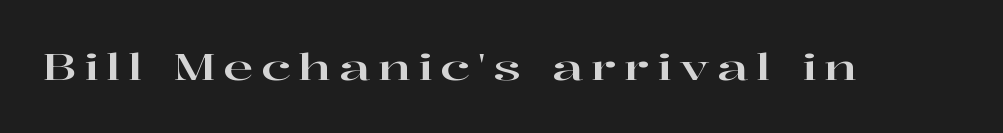
{"serif": "yes", "italic": "no", "width": "wide", "stroke_contrast": "high", "x_height": "medium", "monospaced": "no", "underline": "no", "letter_spacing": "wide", "letter_spacing_em": 0.21, "glyph_px": 36}
